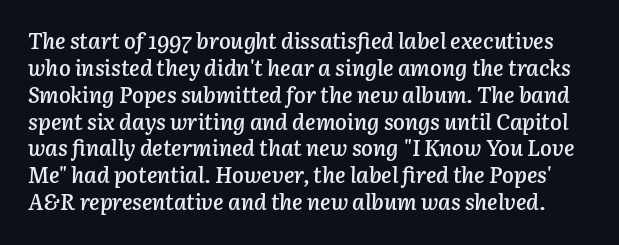
Q: Is the text bold? A: Semi-bold.
Q: Is the text italic (slanted)? A: Yes, it leans right by about 3 degrees.
Q: Is the text underlined? A: No.
Q: Is the spacing between letters normal or unusually wide? A: Normal.
